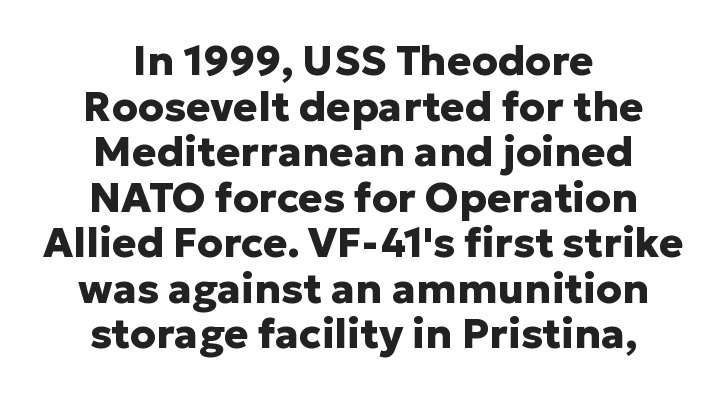
Caption: standard tracking, unaltered. Nothing sits at the stroke ends, so this counts as sans-serif. The letters stand straight up with perfectly vertical stems. The letters advance in unequal steps, a hallmark of proportional type. The rag falls on both sides of this text block equally.
